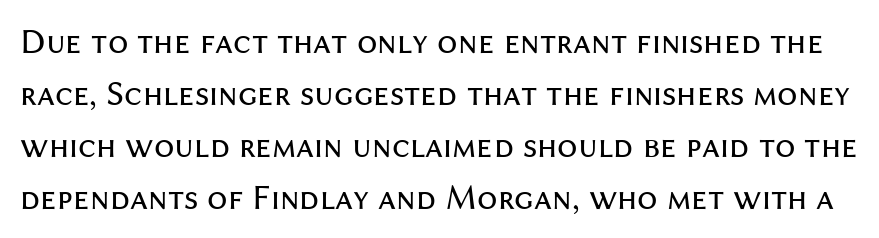
{"serif": "no", "italic": "no", "bold": "no", "weight": "regular", "width": "normal", "stroke_contrast": "medium", "x_height": "medium", "monospaced": "no", "underline": "no", "line_spacing": "normal", "line_spacing_ratio": 1.44, "letter_spacing": "normal", "letter_spacing_em": 0.0, "glyph_px": 36}
